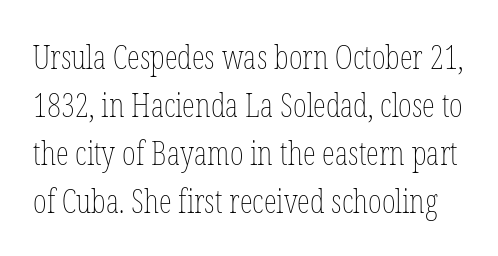
The image shows 33 px thin, condensed type, upright; set normal line spacing (1.45x), normal letter spacing, not underlined; low stroke contrast and a medium x-height.
